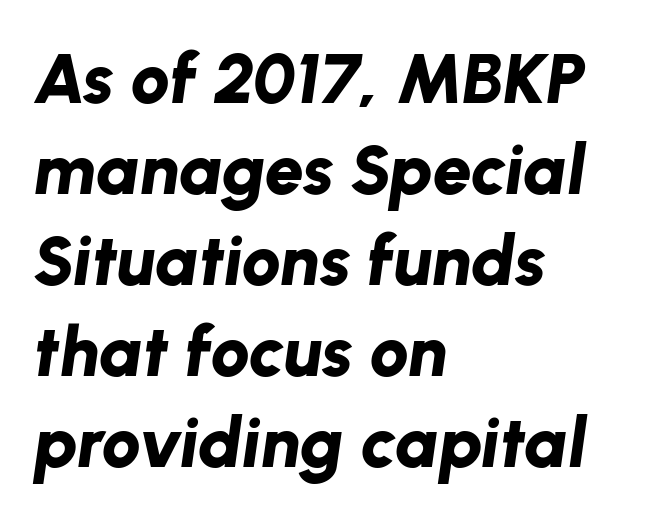
Q: Is the text bold? A: Yes.
Q: Is the text italic (slanted)? A: Yes, it leans right by about 8 degrees.
Q: Is the text underlined? A: No.
Q: How is the paragraph aligned? A: Left-aligned.
Q: Is the spacing between letters normal or unusually wide? A: Normal.
Q: Is the spacing between lines tight, normal or loose? A: Normal.
Q: Width (condensed, normal, or wide)? A: Normal.
Q: Stroke contrast? A: Low.
Q: x-height? A: Medium.
Q: Monospaced? A: No.
